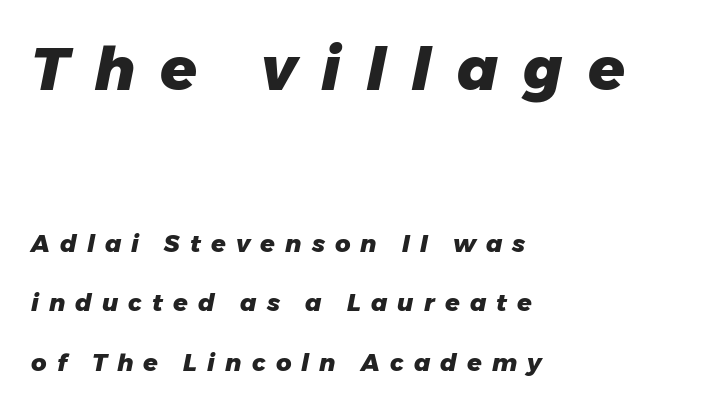
The image shows 60 px heavy type, italic (leaning right); set left-aligned, loose line spacing (2.48x), unusually wide letter spacing (+0.42 em), not underlined; the first (top) block is 2.5x larger; low stroke contrast and a medium x-height.
